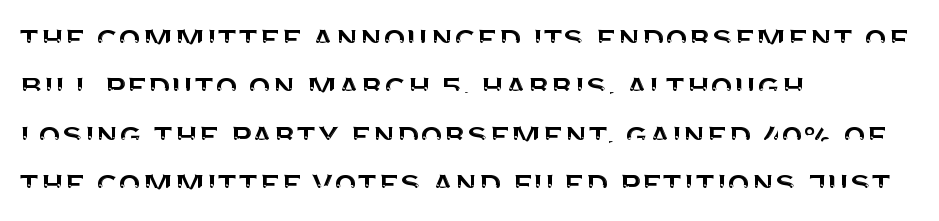
Designer's note — italics off, roman on. Check the space under the baseline: it is left empty. Normally led — the rows are evenly, conventionally spaced. Short and long lines alike share a common starting point at left. The letters advance in unequal steps, a hallmark of proportional type. This sample uses a sans-serif face.
